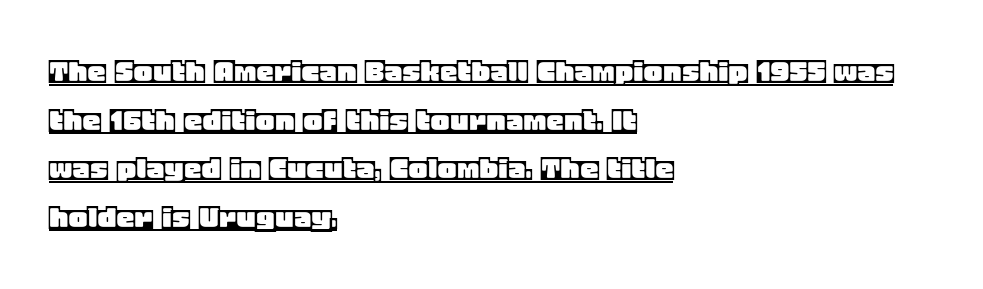
These lines were composed using upright roman letters. Does the leading feel generous? No, just average. The line texture is even and compact thanks to regular tracking. This rendering features underlined lettering.
